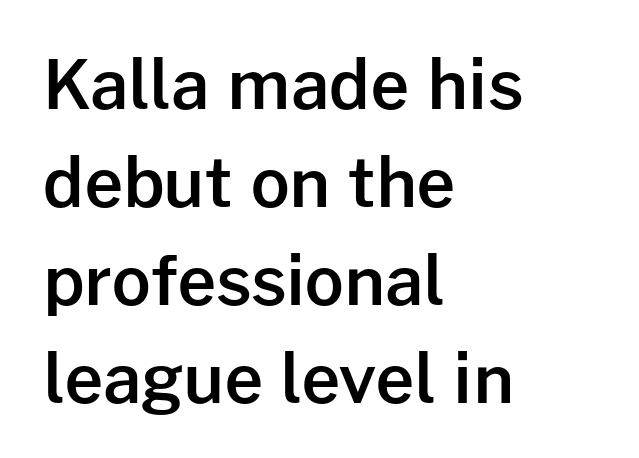
The area under the type is left untouched. The designer left line spacing at the default. Spacing verdict: proportional, widths tailored to each character. Look at the bottom of the vertical strokes: they stop flat, with no serifs. The lines in this sample share a left origin and differ only in where they stop. Vertical strokes here are truly vertical.
